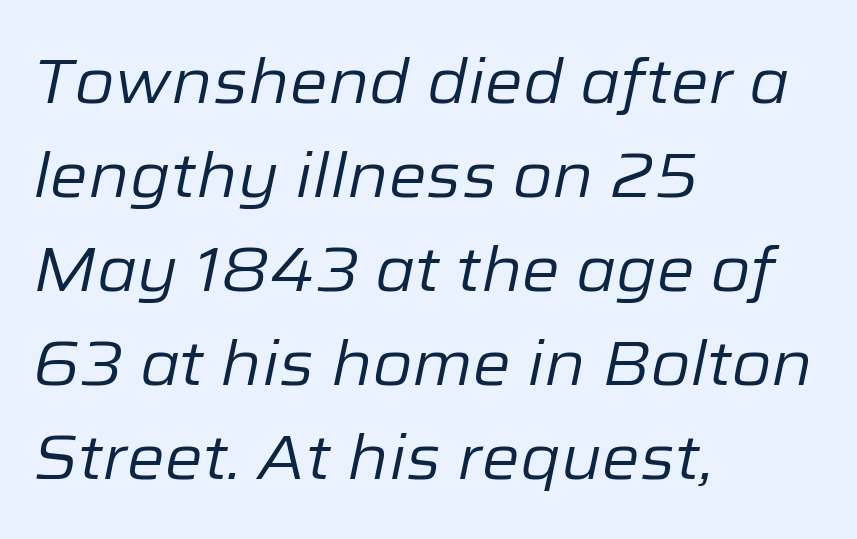
Q: Is the text bold? A: No.
Q: Is the text italic (slanted)? A: Yes, it leans right by about 12 degrees.
Q: Is the text underlined? A: No.
Q: How is the paragraph aligned? A: Left-aligned.
Q: Is the spacing between letters normal or unusually wide? A: Normal.
Q: Is the spacing between lines tight, normal or loose? A: Normal.
Q: Width (condensed, normal, or wide)? A: Normal.
Q: Stroke contrast? A: Low.
Q: x-height? A: Medium.
Q: Monospaced? A: No.
